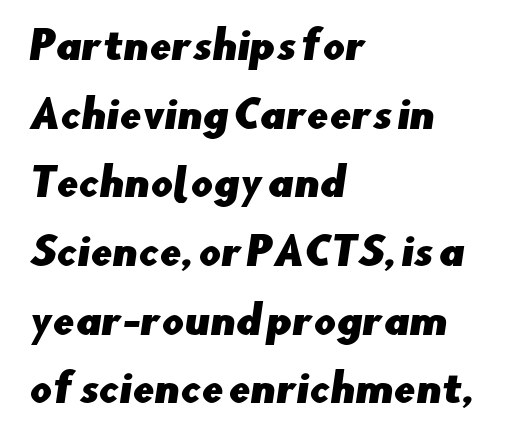
{"serif": "no", "width": "normal", "stroke_contrast": "low", "x_height": "small", "monospaced": "no", "underline": "no", "align": "left", "line_spacing_ratio": 1.76, "letter_spacing": "normal", "letter_spacing_em": 0.0, "glyph_px": 39}
